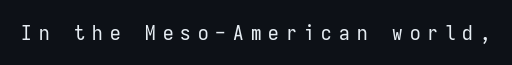
Q: Is the text bold? A: No.
Q: Is the text italic (slanted)? A: No, it is upright.
Q: Is the text underlined? A: No.
Q: Is the spacing between letters normal or unusually wide? A: Unusually wide.
